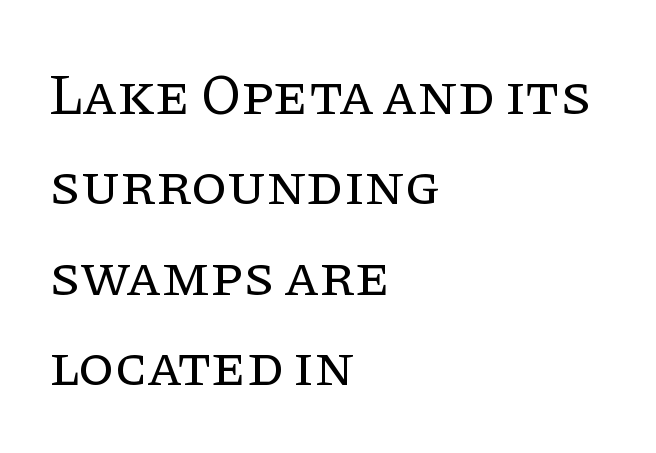
Q: Is the text bold? A: No.
Q: Is the text italic (slanted)? A: No, it is upright.
Q: Is the typeface a serif or a sans-serif typeface? A: Serif.
Q: Is the text underlined? A: No.
Q: How is the paragraph aligned? A: Left-aligned.
Q: Is the spacing between letters normal or unusually wide? A: Normal.
Q: Is the spacing between lines tight, normal or loose? A: Normal.
Q: Width (condensed, normal, or wide)? A: Normal.
Q: Stroke contrast? A: Low.
Q: x-height? A: Large.
Q: Monospaced? A: No.
